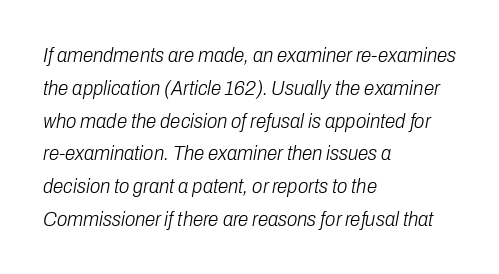
Q: Is the text bold? A: No.
Q: Is the text italic (slanted)? A: Yes, it leans right by about 10 degrees.
Q: Is the text underlined? A: No.
Q: How is the paragraph aligned? A: Left-aligned.
Q: Is the spacing between letters normal or unusually wide? A: Normal.
Q: Is the spacing between lines tight, normal or loose? A: Normal.
